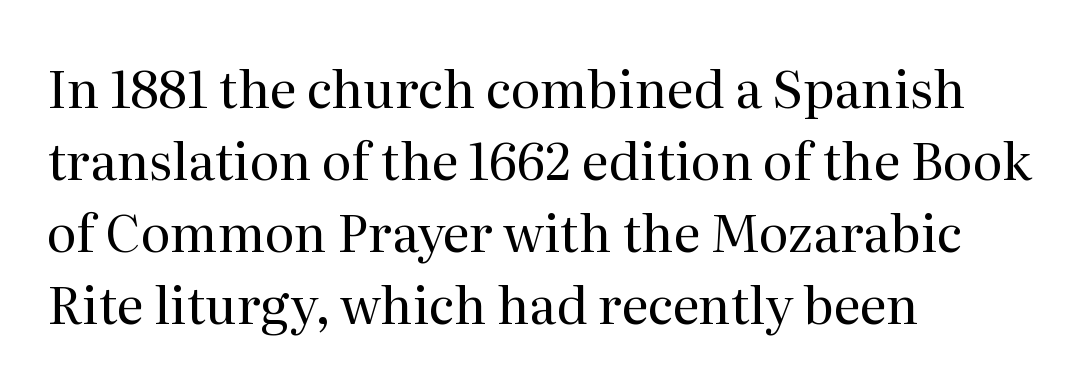
{"serif": "yes", "italic": "no", "bold": "no", "weight": "regular", "width": "normal", "stroke_contrast": "medium", "x_height": "medium", "monospaced": "no", "underline": "no", "align": "left", "line_spacing": "normal", "line_spacing_ratio": 1.41, "letter_spacing": "normal", "letter_spacing_em": 0.0, "glyph_px": 51}
